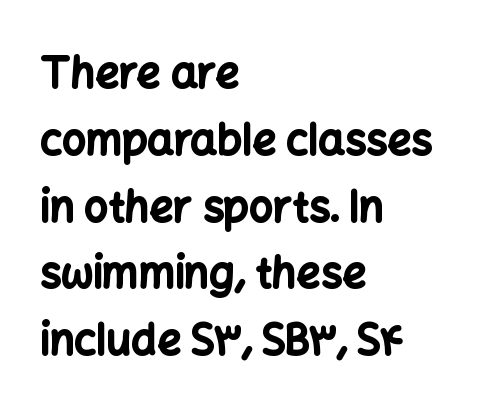
Weight: bold. Clear beneath every line of the passage. Rows of type keep a routine distance in the vertical direction. If you drew a line through each stem, it would be perfectly vertical. Each word holds together tightly as a unit, with standard inter-letter gaps.
